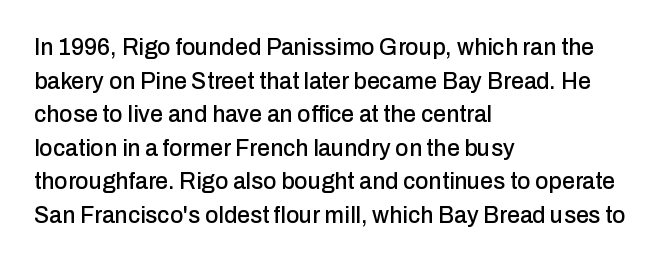
Q: Is the text italic (slanted)? A: No, it is upright.
Q: Is the text underlined? A: No.
Q: How is the paragraph aligned? A: Left-aligned.
Q: Is the spacing between letters normal or unusually wide? A: Normal.
Q: Is the spacing between lines tight, normal or loose? A: Normal.
